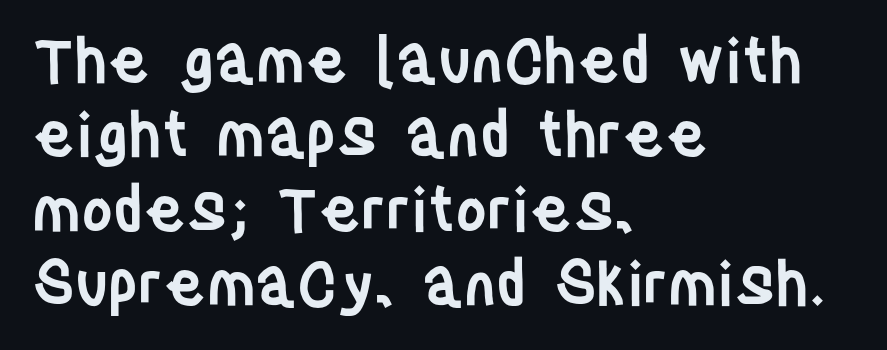
{"serif": "no", "italic": "no", "bold": "semi", "weight": "semibold", "width": "condensed", "stroke_contrast": "low", "x_height": "large", "monospaced": "no", "underline": "no", "align": "left", "line_spacing_ratio": 1.22, "letter_spacing": "normal", "letter_spacing_em": 0.0, "glyph_px": 61}
